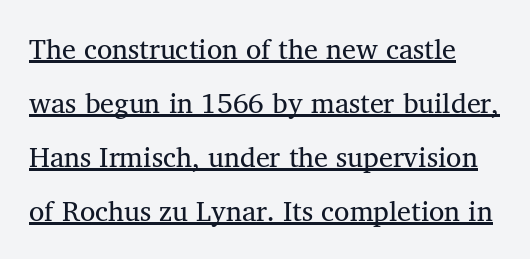
The image shows 28 px regular-weight serif type; set loose line spacing (1.93x), normal letter spacing, underlined; medium stroke contrast and a medium x-height.
